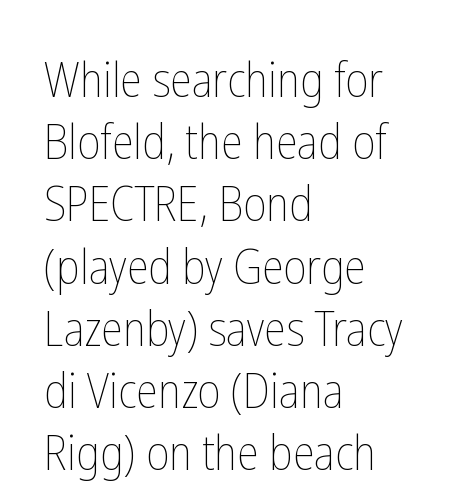
{"italic": "no", "bold": "no", "weight": "thin", "width": "condensed", "stroke_contrast": "low", "x_height": "medium", "monospaced": "no", "underline": "no", "align": "left", "line_spacing": "normal", "line_spacing_ratio": 1.27, "letter_spacing": "normal", "letter_spacing_em": 0.0, "glyph_px": 49}
